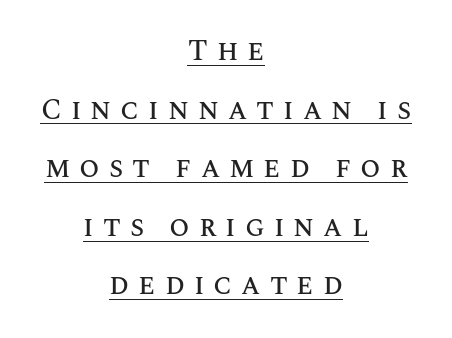
The image shows 29 px text type, upright; set centered, loose line spacing (2.02x), unusually wide letter spacing (+0.31 em), underlined; medium stroke contrast and a large x-height.
